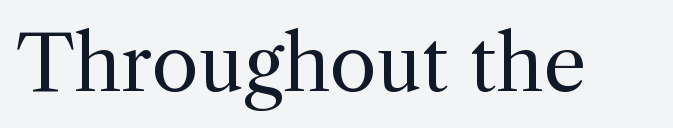
{"serif": "yes", "italic": "no", "bold": "no", "weight": "regular", "width": "normal", "x_height": "medium", "monospaced": "no", "underline": "no", "letter_spacing": "normal", "letter_spacing_em": 0.0, "glyph_px": 76}
